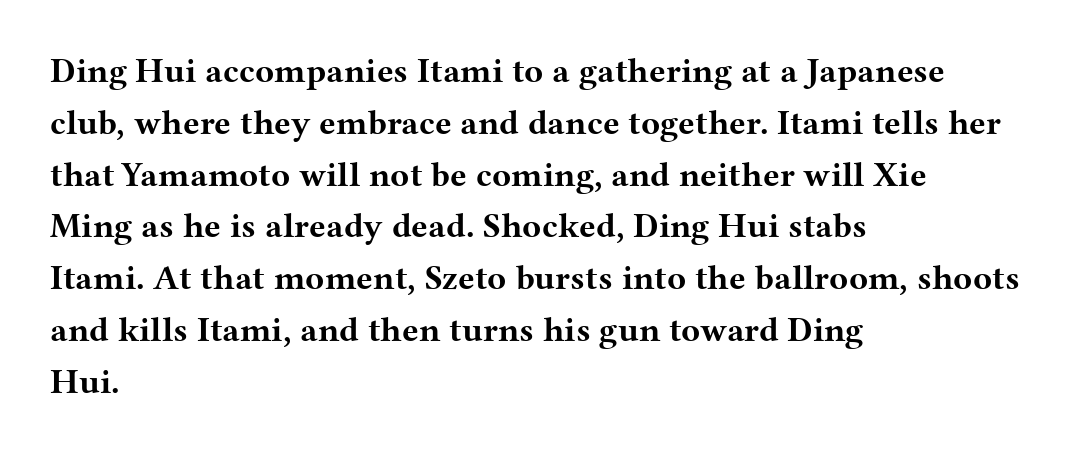
The image shows 35 px bold, wide serif type, upright; set left-aligned, normal line spacing (1.48x), normal letter spacing, not underlined; medium stroke contrast and a medium x-height.
